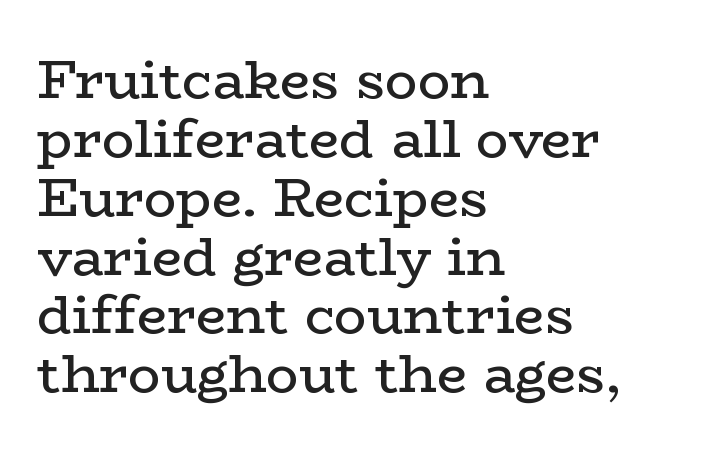
{"serif": "yes", "italic": "no", "bold": "no", "weight": "regular", "width": "wide", "stroke_contrast": "low", "x_height": "medium", "monospaced": "no", "underline": "no", "align": "left", "line_spacing": "tight", "line_spacing_ratio": 1.09, "letter_spacing": "normal", "letter_spacing_em": 0.0, "glyph_px": 54}
